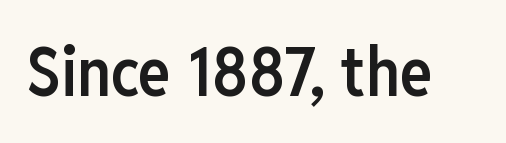
{"serif": "no", "italic": "no", "bold": "semi", "weight": "semibold", "width": "condensed", "stroke_contrast": "low", "x_height": "medium", "monospaced": "no", "underline": "no", "letter_spacing": "normal", "letter_spacing_em": 0.0, "glyph_px": 68}
